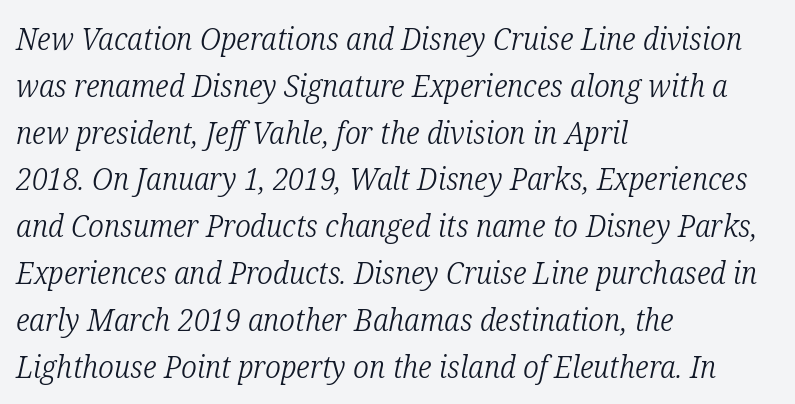
Q: Is the text bold? A: No.
Q: Is the text italic (slanted)? A: Yes, it leans right by about 12 degrees.
Q: Is the typeface a serif or a sans-serif typeface? A: Serif.
Q: Is the text underlined? A: No.
Q: How is the paragraph aligned? A: Left-aligned.
Q: Is the spacing between letters normal or unusually wide? A: Normal.
Q: Is the spacing between lines tight, normal or loose? A: Normal.
Q: Width (condensed, normal, or wide)? A: Condensed.
Q: Stroke contrast? A: Low.
Q: x-height? A: Medium.
Q: Monospaced? A: No.
